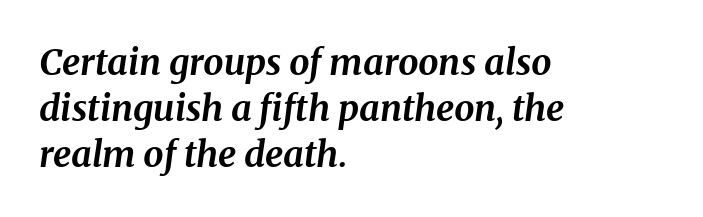
{"serif": "yes", "italic": "yes", "lean": "right", "slant_degrees": 8, "bold": "yes", "weight": "bold", "width": "normal", "stroke_contrast": "medium", "x_height": "medium", "monospaced": "no", "underline": "no", "align": "left", "line_spacing": "normal", "line_spacing_ratio": 1.28, "letter_spacing": "normal", "letter_spacing_em": 0.0, "glyph_px": 36}
